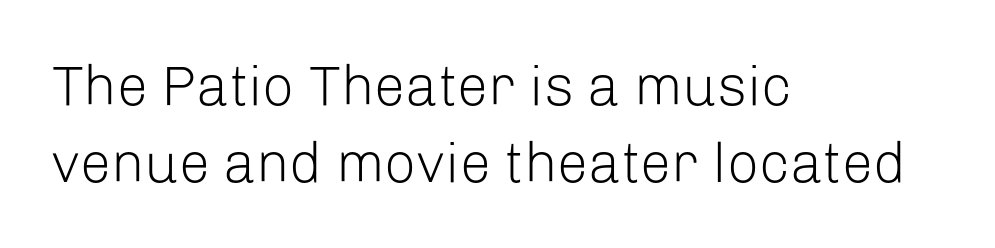
Q: Is the text bold? A: No.
Q: Is the text italic (slanted)? A: No, it is upright.
Q: Is the typeface a serif or a sans-serif typeface? A: Sans-serif.
Q: Is the text underlined? A: No.
Q: How is the paragraph aligned? A: Left-aligned.
Q: Is the spacing between letters normal or unusually wide? A: Normal.
Q: Is the spacing between lines tight, normal or loose? A: Normal.
Q: Width (condensed, normal, or wide)? A: Normal.
Q: Stroke contrast? A: Low.
Q: x-height? A: Medium.
Q: Monospaced? A: No.
